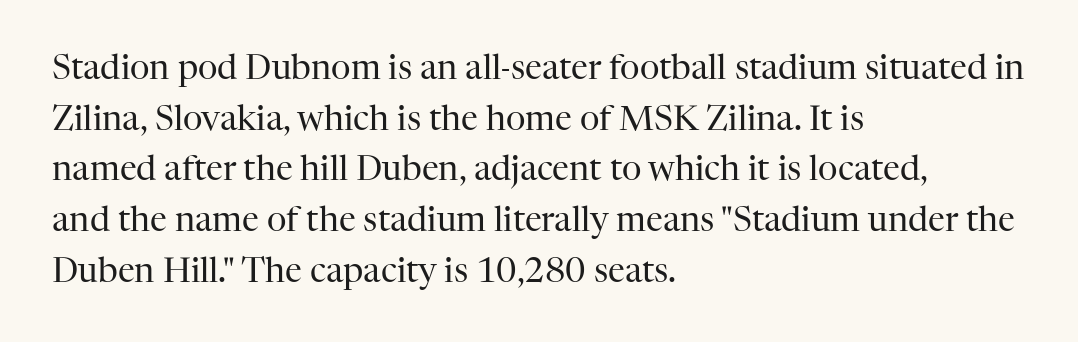
{"serif": "yes", "italic": "no", "bold": "no", "weight": "regular", "width": "normal", "stroke_contrast": "high", "x_height": "medium", "monospaced": "no", "underline": "no", "align": "left", "line_spacing": "normal", "line_spacing_ratio": 1.49, "letter_spacing": "normal", "letter_spacing_em": 0.0, "glyph_px": 34}
